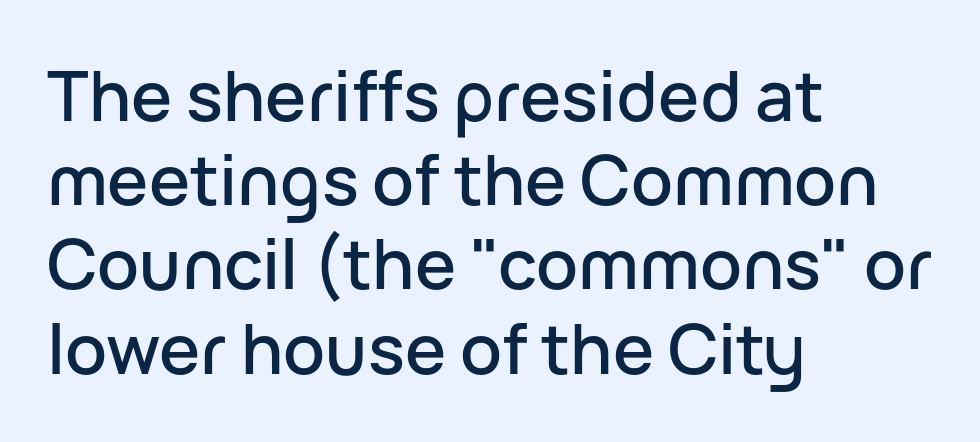
{"serif": "no", "italic": "no", "width": "normal", "stroke_contrast": "low", "x_height": "medium", "monospaced": "no", "underline": "no", "align": "left", "line_spacing_ratio": 1.22, "letter_spacing": "normal", "letter_spacing_em": 0.0, "glyph_px": 69}
